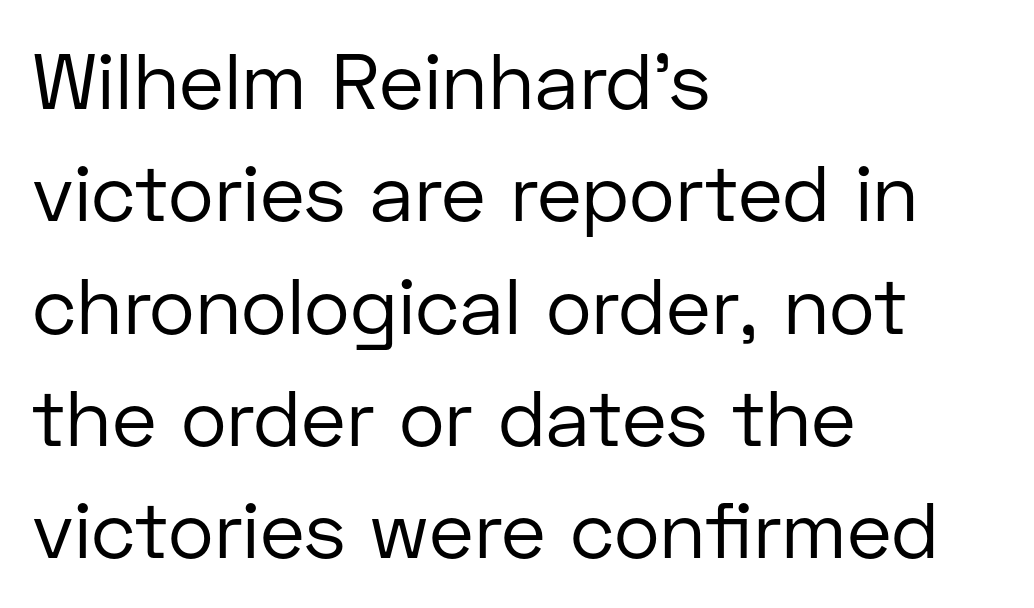
The image shows 78 px regular-weight sans-serif type, upright; set left-aligned, normal line spacing (1.44x), normal letter spacing, not underlined; low stroke contrast and a medium x-height.
